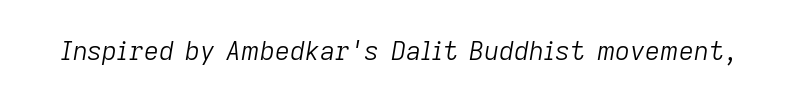
The image shows 26 px text type, italic (leaning right); set normal letter spacing, not underlined.
